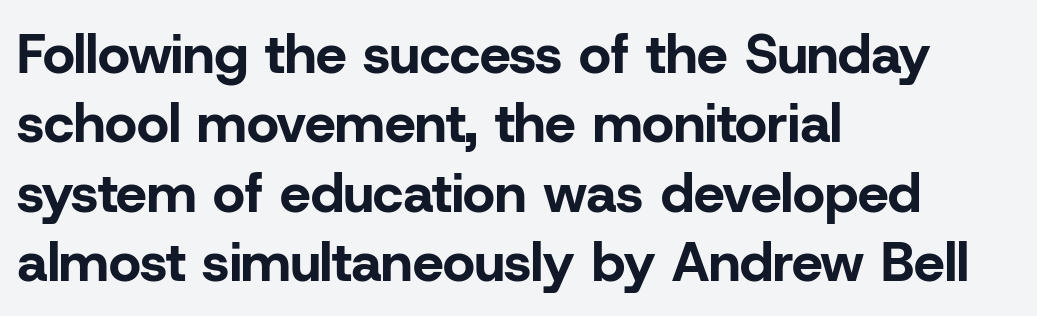
Q: Is the text bold? A: Yes.
Q: Is the text italic (slanted)? A: No, it is upright.
Q: Is the typeface a serif or a sans-serif typeface? A: Sans-serif.
Q: Is the text underlined? A: No.
Q: How is the paragraph aligned? A: Left-aligned.
Q: Is the spacing between letters normal or unusually wide? A: Normal.
Q: Is the spacing between lines tight, normal or loose? A: Normal.
Q: Width (condensed, normal, or wide)? A: Normal.
Q: Stroke contrast? A: Low.
Q: x-height? A: Medium.
Q: Monospaced? A: No.
